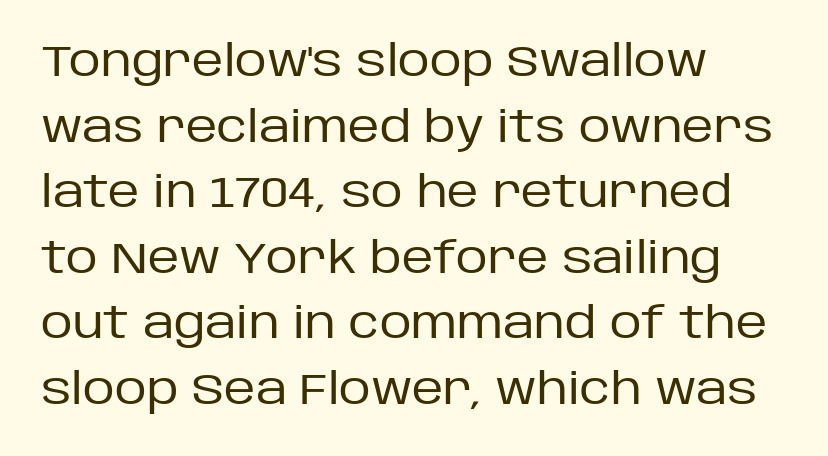
The image shows 44 px regular-weight sans-serif type, upright; set left-aligned, normal line spacing (1.49x), normal letter spacing, not underlined; low stroke contrast and a large x-height.
